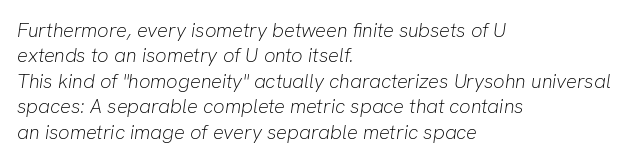
{"italic": "yes", "lean": "right", "slant_degrees": 8, "bold": "no", "underline": "no", "align": "left", "line_spacing": "normal", "line_spacing_ratio": 1.27, "letter_spacing": "normal", "letter_spacing_em": 0.0, "glyph_px": 20}
